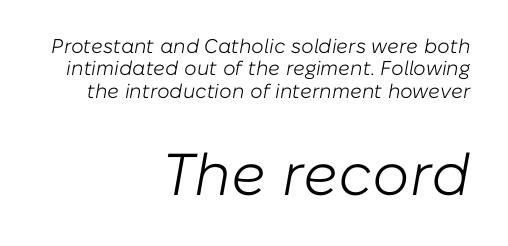
Q: Is the text bold? A: No.
Q: Is the text italic (slanted)? A: Yes, it leans right by about 10 degrees.
Q: Is the text underlined? A: No.
Q: How is the paragraph aligned? A: Right-aligned.
Q: Is the spacing between letters normal or unusually wide? A: Normal.
Q: Is the spacing between lines tight, normal or loose? A: Tight.
Q: Which block of text is set in a larger size, the first (top) or the second (bottom)? A: The second (bottom) one.
Q: Width (condensed, normal, or wide)? A: Normal.
Q: Stroke contrast? A: Low.
Q: x-height? A: Medium.
Q: Monospaced? A: No.
